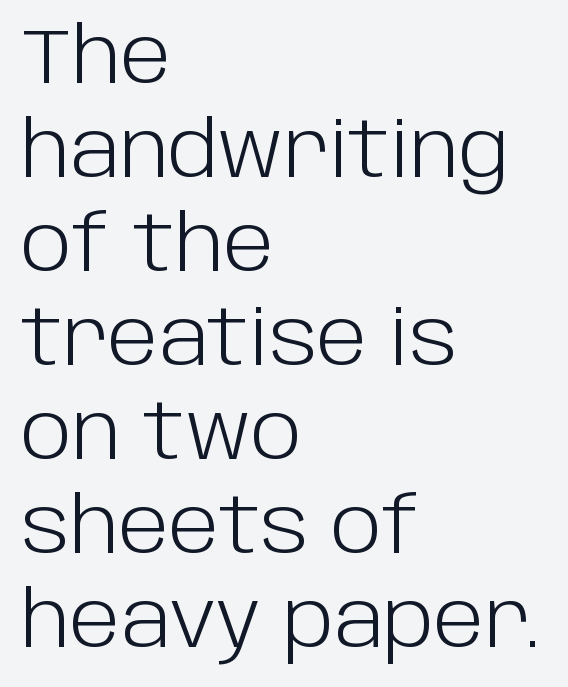
{"serif": "no", "italic": "no", "bold": "no", "weight": "light", "width": "normal", "stroke_contrast": "low", "x_height": "large", "monospaced": "no", "underline": "no", "align": "left", "line_spacing_ratio": 1.22, "letter_spacing": "normal", "letter_spacing_em": 0.0, "glyph_px": 77}
